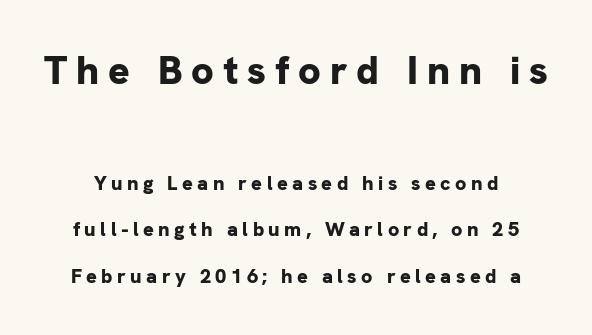
The upper block of text is set noticeably larger than the block beneath it. Is there much room between lines? Yes — plenty of vertical air separates them. The letters advance in unequal steps, a hallmark of proportional type. The passage shown is not underscored anywhere. Each glyph is drawn with heavy, bold strokes.
